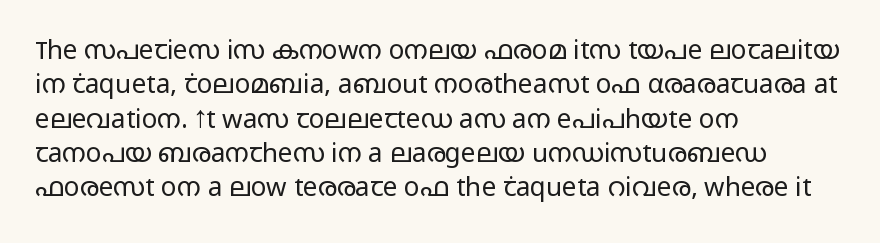
{"italic": "no", "bold": "no", "underline": "no", "align": "left", "line_spacing": "normal", "line_spacing_ratio": 1.32, "letter_spacing": "normal", "letter_spacing_em": 0.0, "glyph_px": 26}
